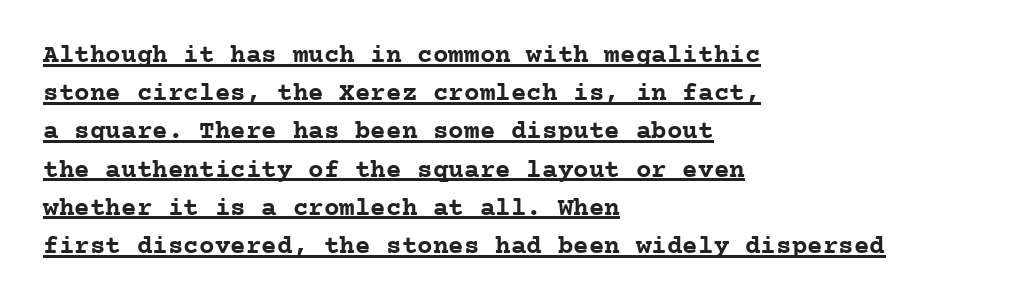
The image shows 26 px bold type, upright; set left-aligned, normal line spacing (1.47x), normal letter spacing, underlined.
